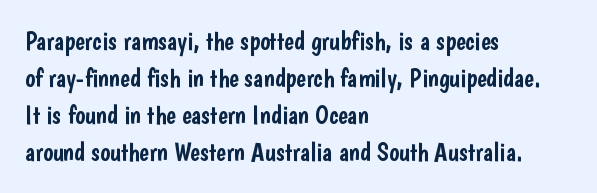
Inter-character spacing is left at the font's built-in metrics. Bare-footed words on every line. Every stem runs plumb, perpendicular to the baseline. Line spacing here is normal. Every row of glyphs begins at an identical x-position on the left.
